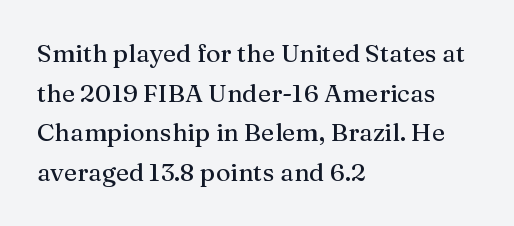
{"italic": "no", "underline": "no", "align": "left", "line_spacing": "normal", "line_spacing_ratio": 1.59, "letter_spacing": "normal", "letter_spacing_em": 0.0, "glyph_px": 25}
